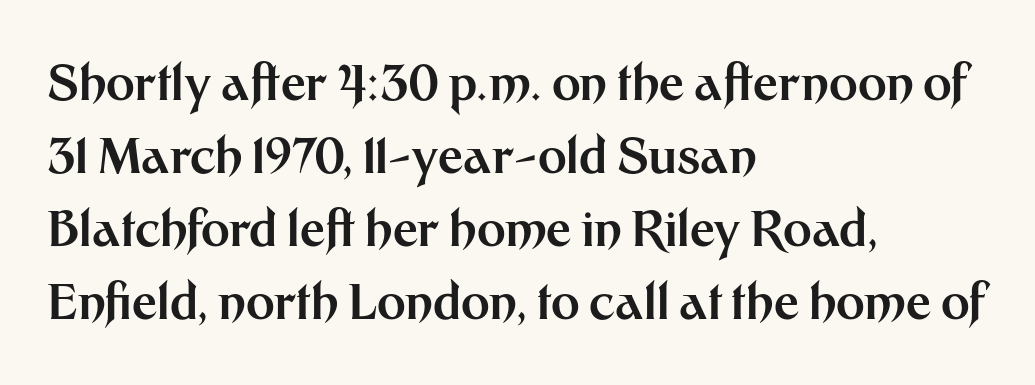
Q: Is the text bold? A: Yes.
Q: Is the text italic (slanted)? A: No, it is upright.
Q: Is the typeface a serif or a sans-serif typeface? A: Sans-serif.
Q: Is the text underlined? A: No.
Q: How is the paragraph aligned? A: Left-aligned.
Q: Is the spacing between letters normal or unusually wide? A: Normal.
Q: Is the spacing between lines tight, normal or loose? A: Normal.
Q: Width (condensed, normal, or wide)? A: Normal.
Q: Stroke contrast? A: Medium.
Q: x-height? A: Medium.
Q: Monospaced? A: No.
